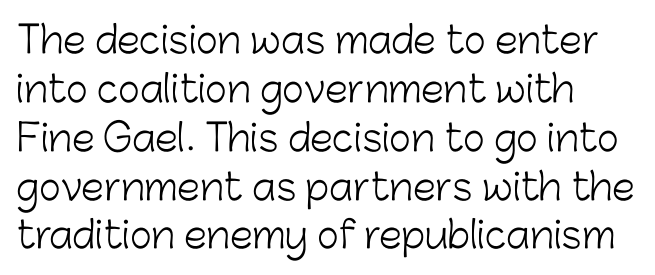
{"serif": "no", "italic": "no", "bold": "no", "weight": "light", "width": "normal", "stroke_contrast": "low", "x_height": "medium", "monospaced": "no", "underline": "no", "align": "left", "line_spacing": "normal", "line_spacing_ratio": 1.32, "letter_spacing": "normal", "letter_spacing_em": 0.0, "glyph_px": 37}
